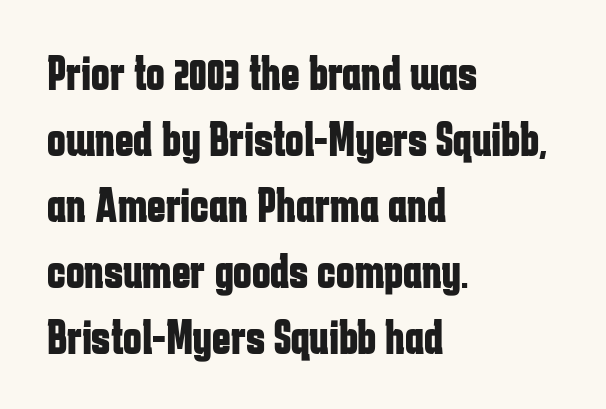
{"serif": "no", "italic": "no", "bold": "yes", "weight": "bold", "width": "condensed", "stroke_contrast": "low", "x_height": "medium", "monospaced": "no", "underline": "no", "align": "left", "line_spacing": "normal", "line_spacing_ratio": 1.32, "letter_spacing": "normal", "letter_spacing_em": 0.0, "glyph_px": 50}
